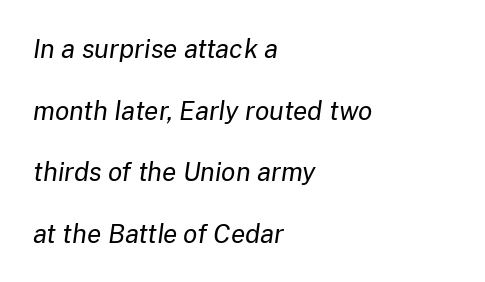
{"italic": "yes", "lean": "right", "slant_degrees": 8, "bold": "no", "underline": "no", "align": "left", "line_spacing": "loose", "line_spacing_ratio": 2.37, "letter_spacing": "normal", "letter_spacing_em": 0.0, "glyph_px": 26}
